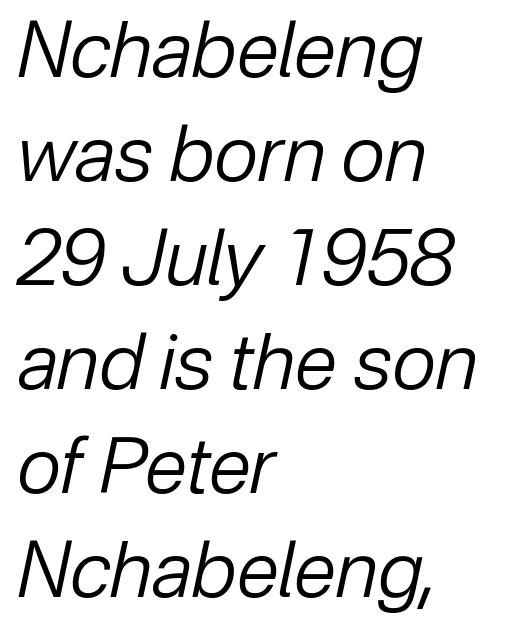
{"italic": "yes", "lean": "right", "slant_degrees": 12, "bold": "no", "weight": "regular", "width": "normal", "stroke_contrast": "low", "x_height": "medium", "monospaced": "no", "underline": "no", "align": "left", "line_spacing": "normal", "line_spacing_ratio": 1.35, "letter_spacing": "normal", "letter_spacing_em": 0.0, "glyph_px": 77}
